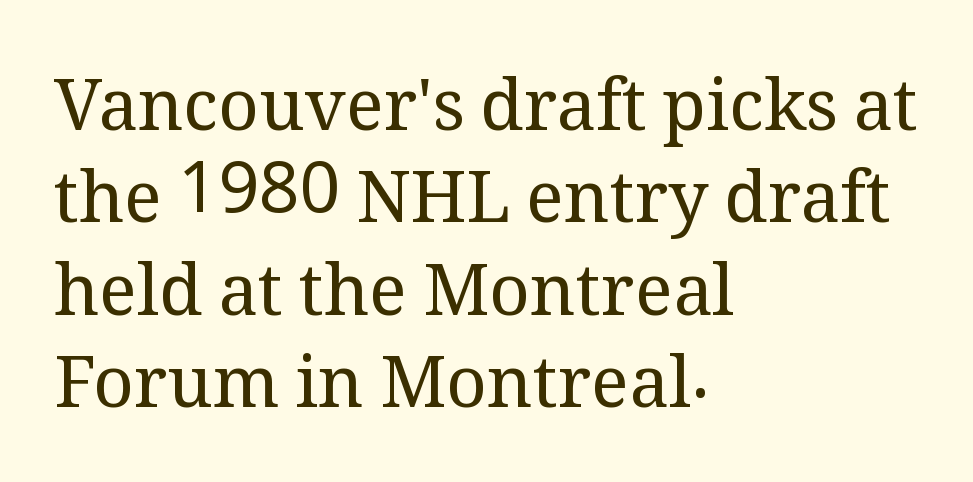
Q: Is the text bold? A: No.
Q: Is the text italic (slanted)? A: No, it is upright.
Q: Is the typeface a serif or a sans-serif typeface? A: Serif.
Q: Is the text underlined? A: No.
Q: How is the paragraph aligned? A: Left-aligned.
Q: Is the spacing between letters normal or unusually wide? A: Normal.
Q: Is the spacing between lines tight, normal or loose? A: Normal.
Q: Width (condensed, normal, or wide)? A: Normal.
Q: Stroke contrast? A: Medium.
Q: x-height? A: Medium.
Q: Monospaced? A: No.
